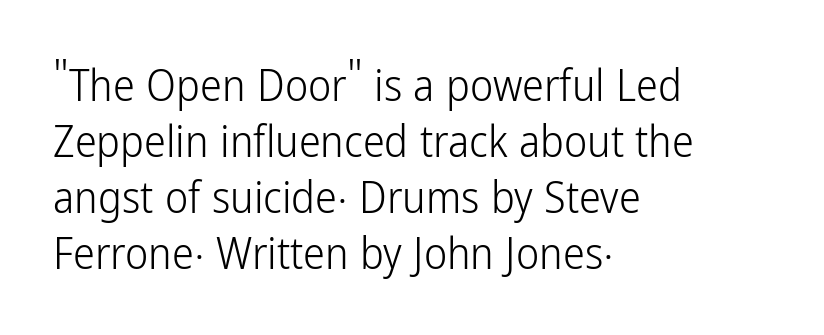
Q: Is the text bold? A: No.
Q: Is the text italic (slanted)? A: No, it is upright.
Q: Is the typeface a serif or a sans-serif typeface? A: Sans-serif.
Q: Is the text underlined? A: No.
Q: How is the paragraph aligned? A: Left-aligned.
Q: Is the spacing between letters normal or unusually wide? A: Normal.
Q: Is the spacing between lines tight, normal or loose? A: Normal.
Q: Width (condensed, normal, or wide)? A: Condensed.
Q: Stroke contrast? A: Low.
Q: x-height? A: Medium.
Q: Monospaced? A: No.
